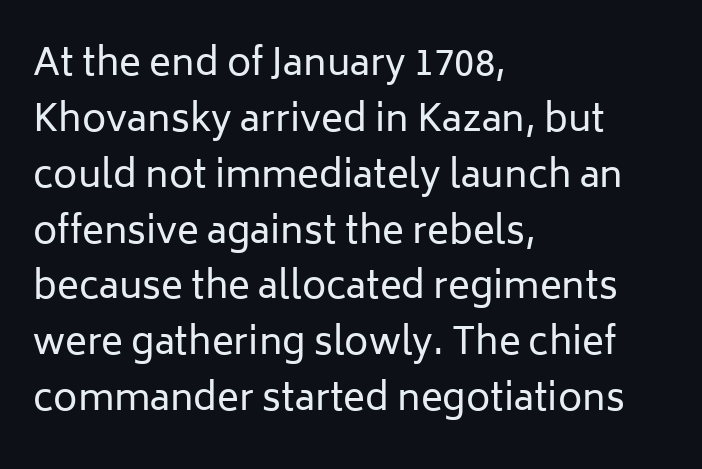
Descenders are the only things crossing below the line. Think of a printed novel: that variable character pitch is what you see here. Evenly set lines give the paragraph a standard silhouette. Caption: face not bold, strokes unweighted. The rag falls on the right side of this text block. The letters stand upright; this is a roman face.
